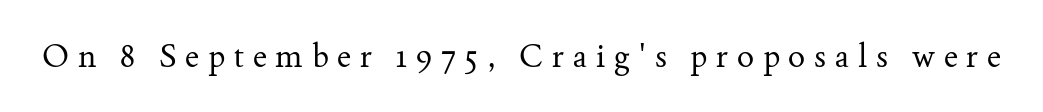
Q: Is the text bold? A: No.
Q: Is the text italic (slanted)? A: No, it is upright.
Q: Is the typeface a serif or a sans-serif typeface? A: Serif.
Q: Is the text underlined? A: No.
Q: Is the spacing between letters normal or unusually wide? A: Unusually wide.
Q: Width (condensed, normal, or wide)? A: Normal.
Q: Stroke contrast? A: Medium.
Q: x-height? A: Small.
Q: Monospaced? A: No.
